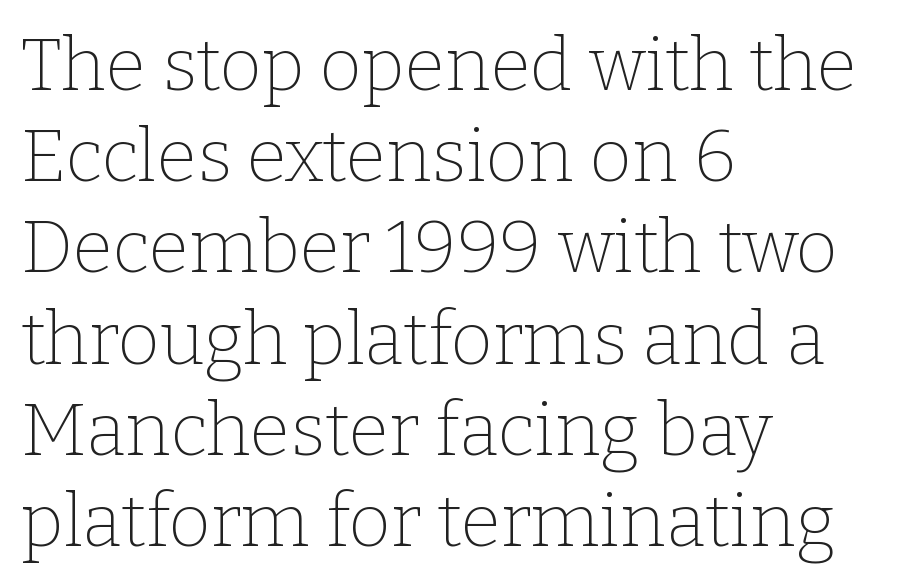
{"serif": "yes", "italic": "no", "bold": "no", "weight": "thin", "width": "normal", "stroke_contrast": "low", "x_height": "medium", "monospaced": "no", "underline": "no", "align": "left", "line_spacing": "normal", "line_spacing_ratio": 1.25, "letter_spacing": "normal", "letter_spacing_em": 0.0, "glyph_px": 73}
